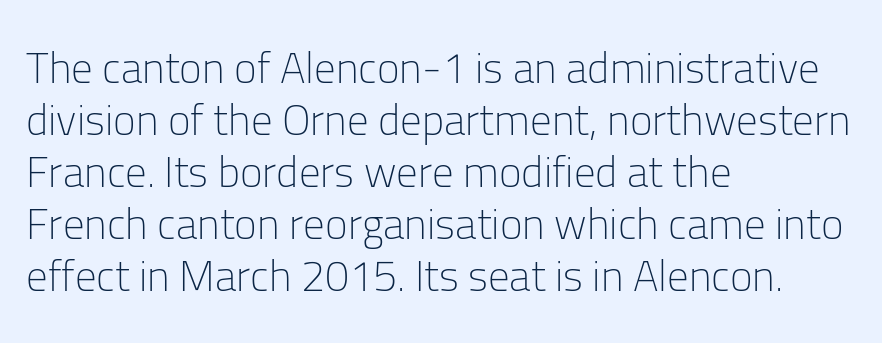
The image shows 43 px light sans-serif type, upright; set left-aligned, line spacing 1.21x, normal letter spacing, not underlined; low stroke contrast and a medium x-height.
